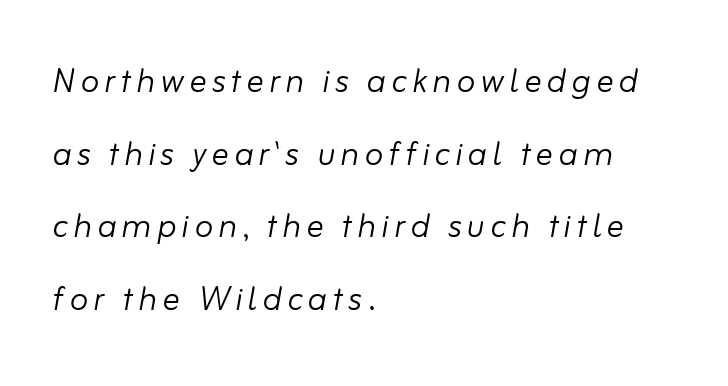
The image shows 43 px light type, italic (leaning right); set left-aligned, normal line spacing (1.69x), not underlined; low stroke contrast and a small x-height.
